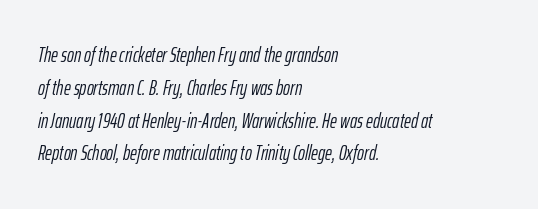
These glyphs show unthickened strokes, regular width or finer. Slant detected: the letters are inclined. Any mark beneath the type? The region is blank. Vertical spacing — default. A student would call this left alignment; a typographer would say flush left, rag right. Here the glyphs are tracked normally, forming tight word shapes.
